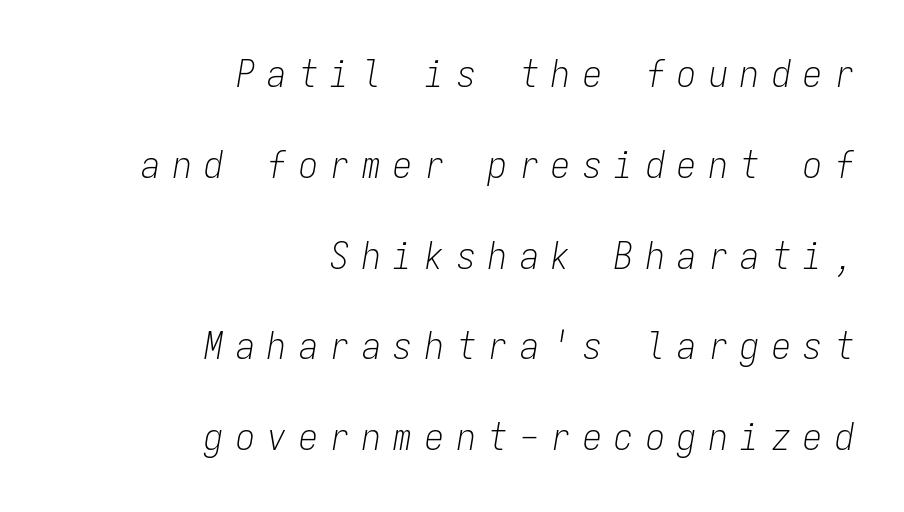
The image shows 38 px light, condensed type, italic (leaning right), monospaced; set right-aligned, loose line spacing (2.39x), unusually wide letter spacing (+0.33 em), not underlined; low stroke contrast and a medium x-height.
